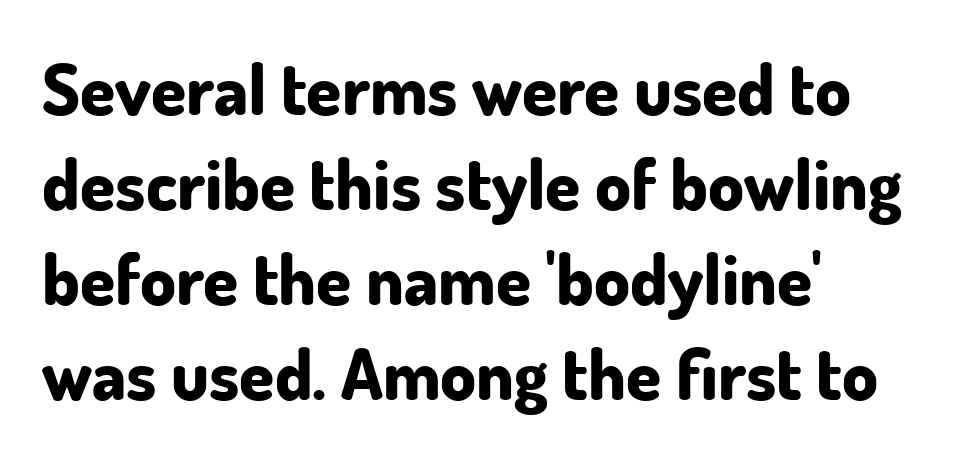
{"serif": "no", "italic": "no", "bold": "yes", "weight": "bold", "width": "normal", "stroke_contrast": "low", "x_height": "small", "monospaced": "no", "underline": "no", "align": "left", "line_spacing": "normal", "line_spacing_ratio": 1.34, "letter_spacing": "normal", "letter_spacing_em": 0.0, "glyph_px": 71}
